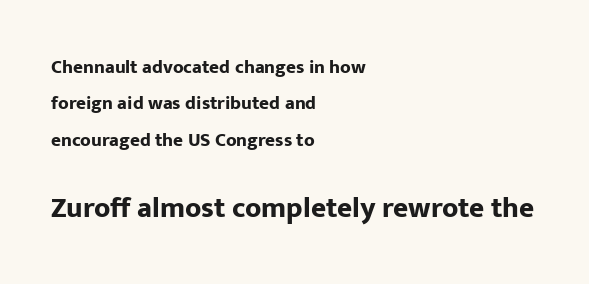
The typography opts for an upright posture over an oblique one. Looks like regular typesetting: each glyph gets only the width it needs. Rows of type keep a wide berth in the vertical direction. In CSS terms this would be text-align: left. As a designer I'd log this as weight 700, bold. In terms of letterspacing, this is plain default setting.
